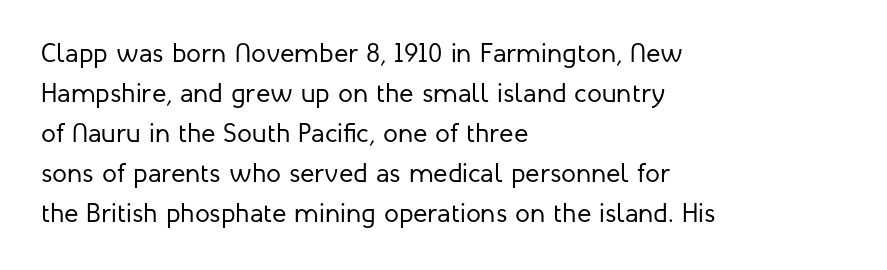
Italic: no, the glyphs are upright roman. Observe the ordinary spacing: letters are neighbours, not strangers. Line spacing here is normal. The zone under the glyphs is completely vacant. These lines stack with their left ends in a neat column.
